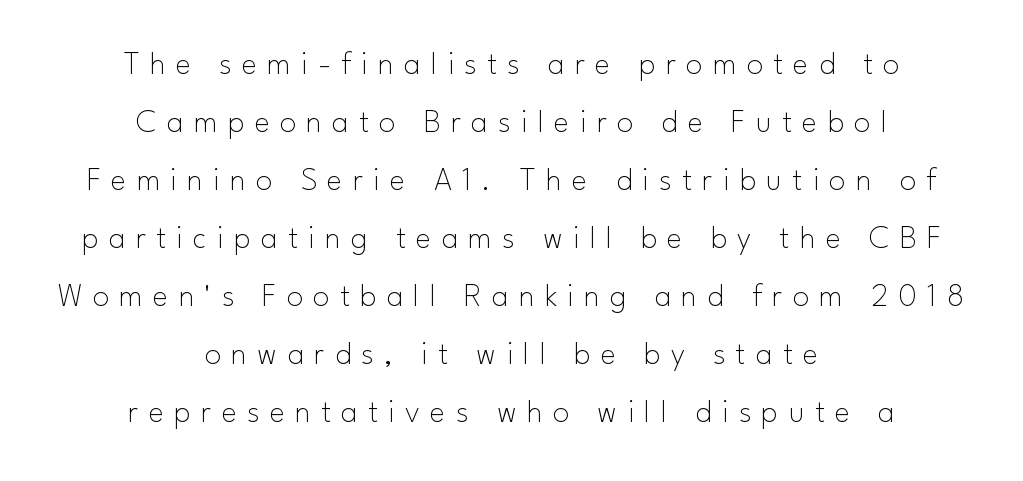
Any mark beneath the type? The region is blank. Tracking here is generous; glyphs stand well apart from one another. Stroke mass is kept to a normal reading level or below. Every stem runs plumb, perpendicular to the baseline. The typesetter chose a symmetrical, centered arrangement here.
